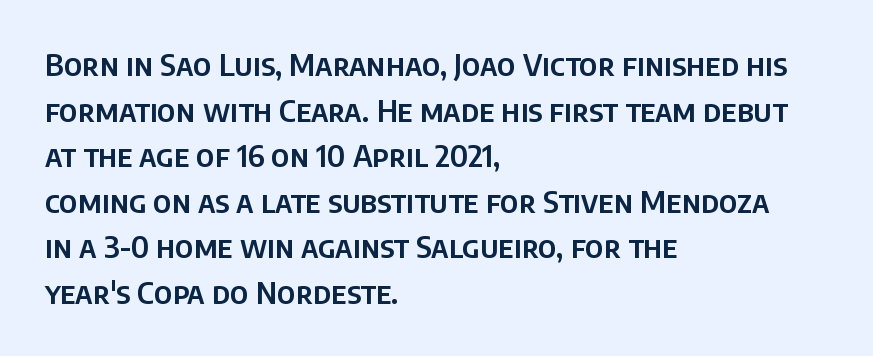
{"serif": "no", "italic": "no", "width": "normal", "stroke_contrast": "low", "x_height": "large", "monospaced": "no", "underline": "no", "align": "left", "line_spacing": "normal", "line_spacing_ratio": 1.52, "letter_spacing": "normal", "letter_spacing_em": 0.0, "glyph_px": 30}
